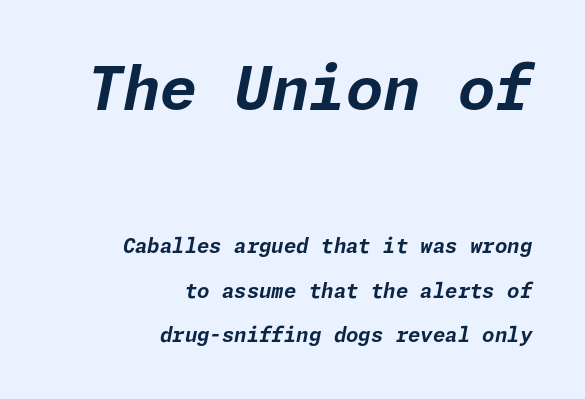
{"italic": "yes", "lean": "right", "slant_degrees": 11, "bold": "yes", "weight": "bold", "width": "normal", "stroke_contrast": "low", "x_height": "medium", "underline": "no", "align": "right", "line_spacing": "loose", "line_spacing_ratio": 2.22, "letter_spacing": "normal", "letter_spacing_em": 0.0, "larger_block": "first", "size_ratio": 3.0, "glyph_px": 60}
